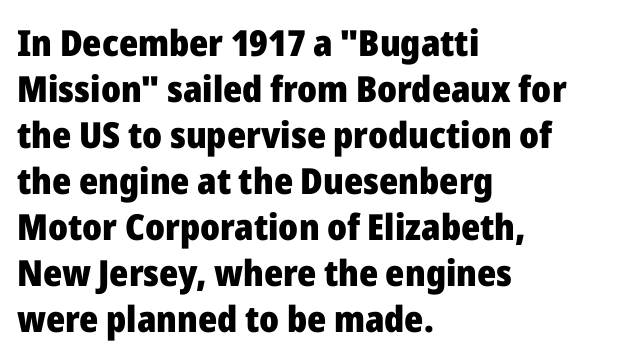
Letters rest on an invisible, unmarked baseline. Each letter keeps its own natural width here, so spacing adapts to shape. Check where the strokes stop: nothing finishes them off — pure sans. The passage shown stacks its lines at a standard gap. Leftover space on each line is placed entirely after the last word. Unlike italic type, these characters show no tilt at all.
